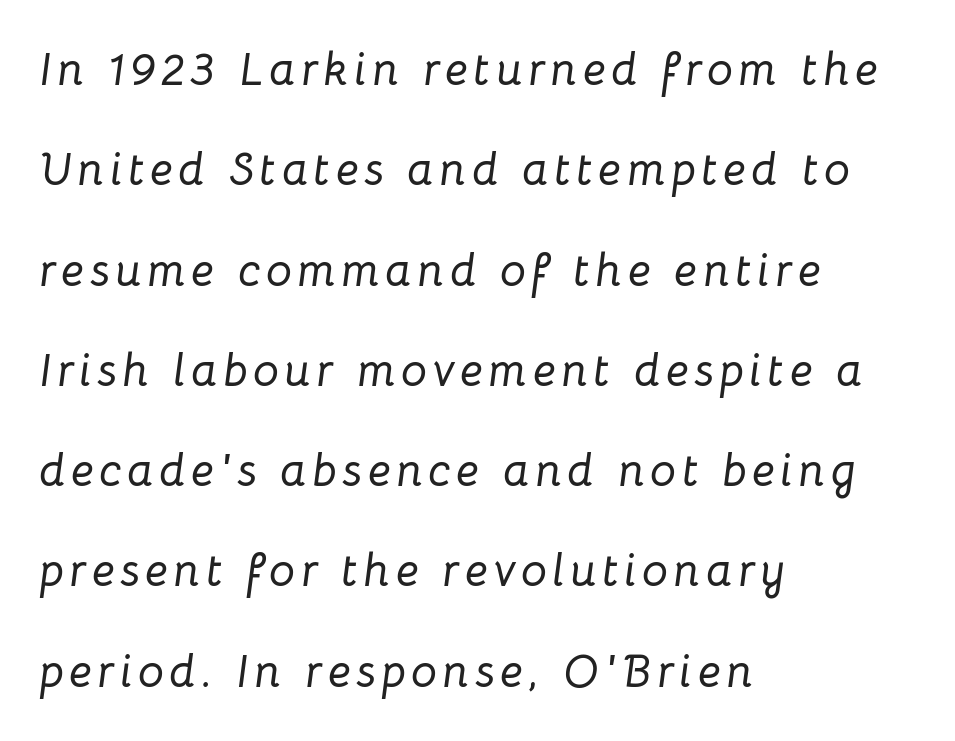
{"italic": "yes", "lean": "right", "slant_degrees": 8, "width": "normal", "stroke_contrast": "low", "x_height": "medium", "monospaced": "no", "underline": "no", "align": "left", "line_spacing": "loose", "line_spacing_ratio": 2.18, "glyph_px": 46}
